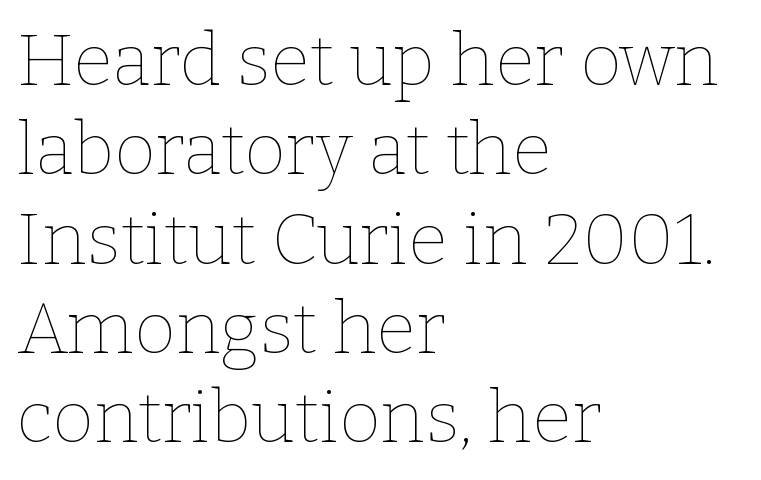
The image shows 72 px thin type, upright; set left-aligned, line spacing 1.24x, normal letter spacing, not underlined; low stroke contrast and a medium x-height.
